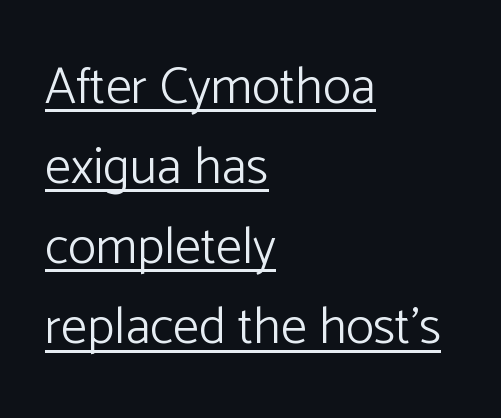
{"serif": "no", "italic": "no", "bold": "no", "weight": "light", "width": "normal", "stroke_contrast": "low", "x_height": "medium", "monospaced": "no", "underline": "yes", "align": "left", "line_spacing": "normal", "line_spacing_ratio": 1.54, "letter_spacing": "normal", "letter_spacing_em": 0.0, "glyph_px": 52}
